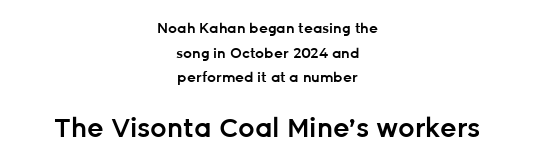
Q: Is the text bold? A: Semi-bold.
Q: Is the text italic (slanted)? A: No, it is upright.
Q: Is the text underlined? A: No.
Q: How is the paragraph aligned? A: Centered.
Q: Is the spacing between letters normal or unusually wide? A: Normal.
Q: Which block of text is set in a larger size, the first (top) or the second (bottom)? A: The second (bottom) one.
